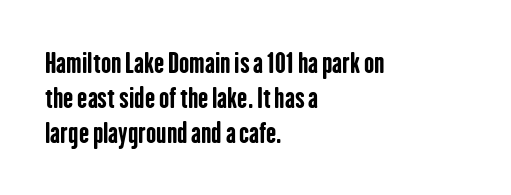
{"italic": "no", "bold": "yes", "underline": "no", "align": "left", "line_spacing": "normal", "line_spacing_ratio": 1.3, "letter_spacing": "normal", "letter_spacing_em": 0.0, "glyph_px": 27}
